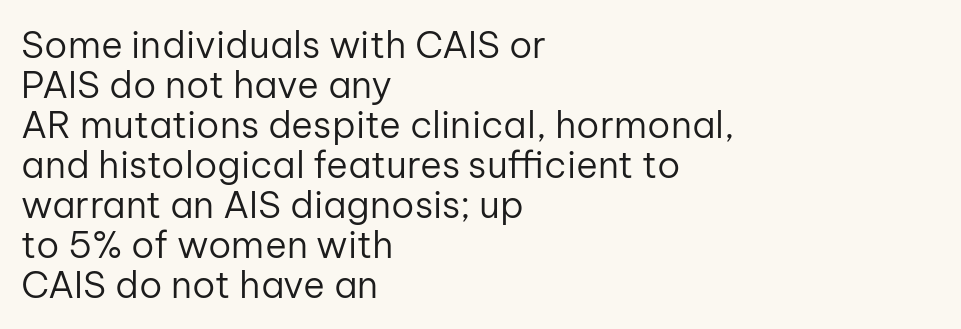
Typographically, this falls in the sans-serif category. The characters are drawn with everyday or finer stroke widths. It's the straight-up-and-down kind of type. Honestly, there is no underline to notice here at all.
